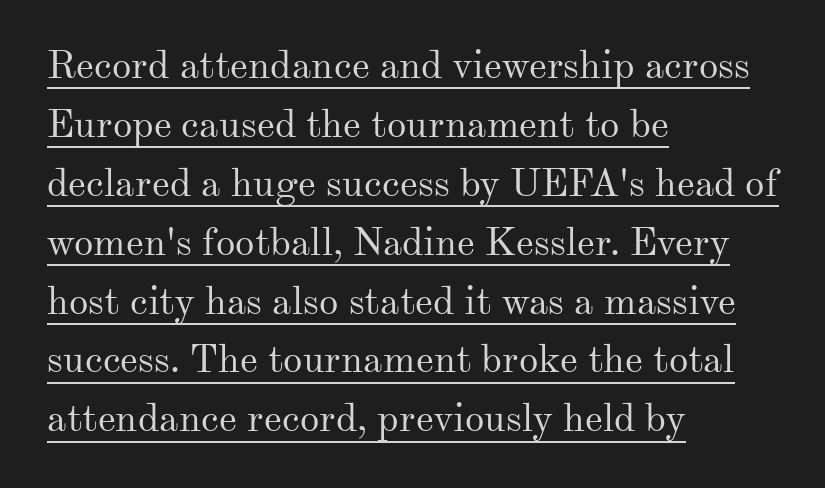
{"serif": "yes", "italic": "no", "bold": "no", "weight": "regular", "width": "normal", "stroke_contrast": "medium", "x_height": "small", "monospaced": "no", "underline": "yes", "align": "left", "line_spacing": "normal", "line_spacing_ratio": 1.51, "letter_spacing": "normal", "letter_spacing_em": 0.0, "glyph_px": 39}
